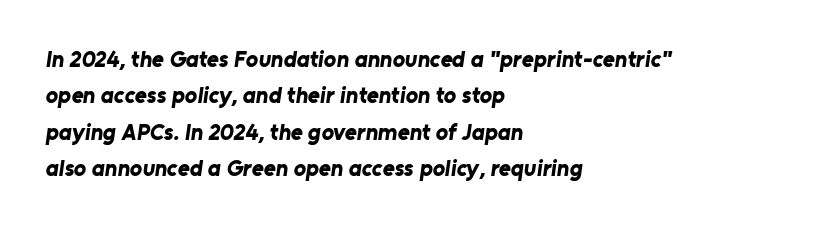
Q: Is the text bold? A: Yes.
Q: Is the text underlined? A: No.
Q: How is the paragraph aligned? A: Left-aligned.
Q: Is the spacing between letters normal or unusually wide? A: Normal.
Q: Is the spacing between lines tight, normal or loose? A: Normal.
